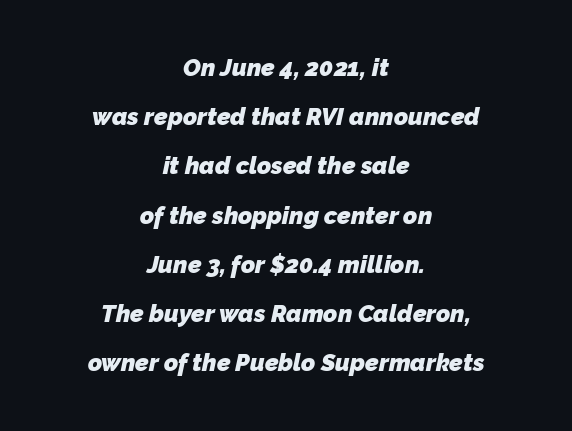
The image shows 24 px bold type; set centered, loose line spacing (2.05x), normal letter spacing, not underlined.
